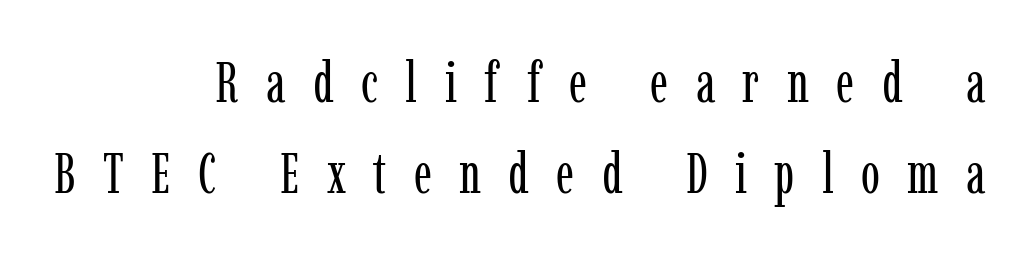
{"serif": "yes", "italic": "no", "bold": "no", "weight": "regular", "width": "condensed", "stroke_contrast": "low", "x_height": "medium", "monospaced": "no", "underline": "no", "align": "right", "line_spacing": "normal", "line_spacing_ratio": 1.59, "letter_spacing": "wide", "letter_spacing_em": 0.48, "glyph_px": 57}
